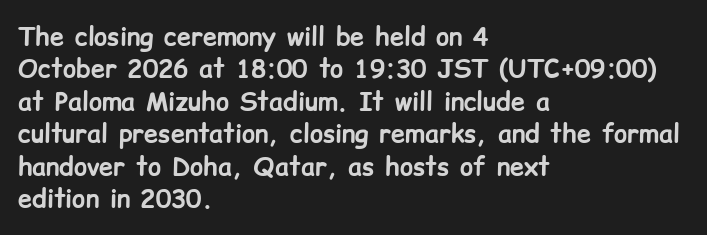
The image shows 25 px bold type, upright; set left-aligned, normal line spacing (1.3x), normal letter spacing, not underlined.
